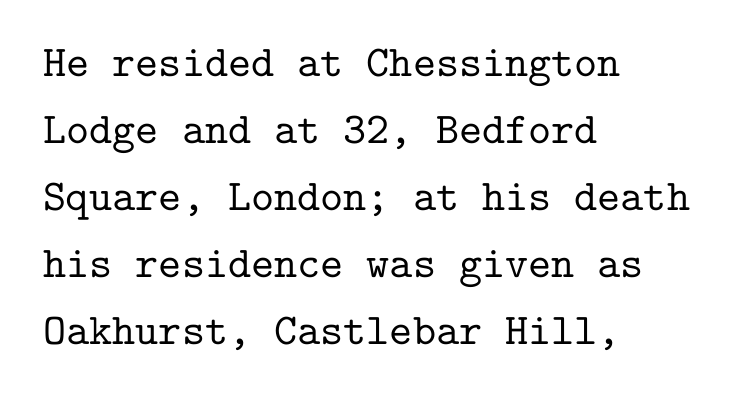
This sample keeps an unexceptional amount of space between lines. Fixed-width glyphs throughout — classic coding-font behaviour. You could call the tracking neutral — neither tight nor loose. Casual observation: everything's shoved over to the left. Bare-footed words on every line.
